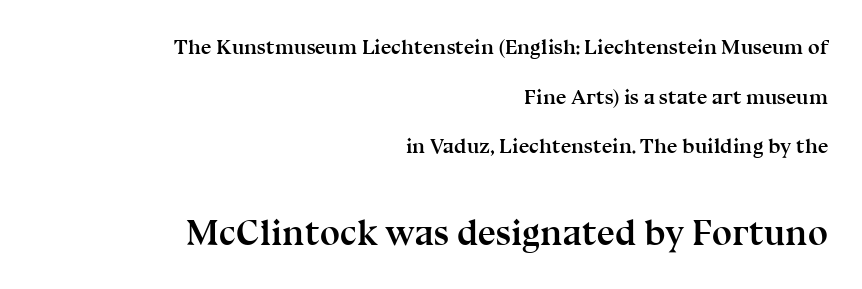
Q: Is the text bold? A: Yes.
Q: Is the text italic (slanted)? A: No, it is upright.
Q: Is the typeface a serif or a sans-serif typeface? A: Serif.
Q: Is the text underlined? A: No.
Q: How is the paragraph aligned? A: Right-aligned.
Q: Is the spacing between letters normal or unusually wide? A: Normal.
Q: Is the spacing between lines tight, normal or loose? A: Loose.
Q: Which block of text is set in a larger size, the first (top) or the second (bottom)? A: The second (bottom) one.
Q: Width (condensed, normal, or wide)? A: Normal.
Q: Stroke contrast? A: Medium.
Q: x-height? A: Medium.
Q: Monospaced? A: No.
